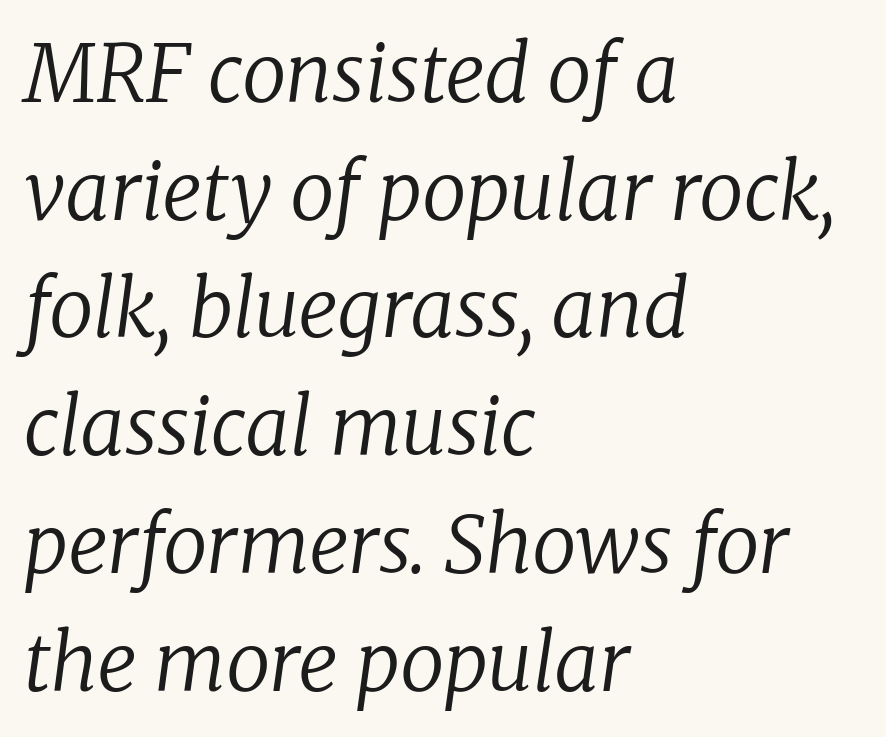
{"serif": "yes", "italic": "yes", "lean": "right", "slant_degrees": 8, "bold": "no", "weight": "regular", "width": "normal", "stroke_contrast": "low", "x_height": "medium", "monospaced": "no", "underline": "no", "align": "left", "line_spacing": "normal", "line_spacing_ratio": 1.49, "letter_spacing": "normal", "letter_spacing_em": 0.0, "glyph_px": 79}
